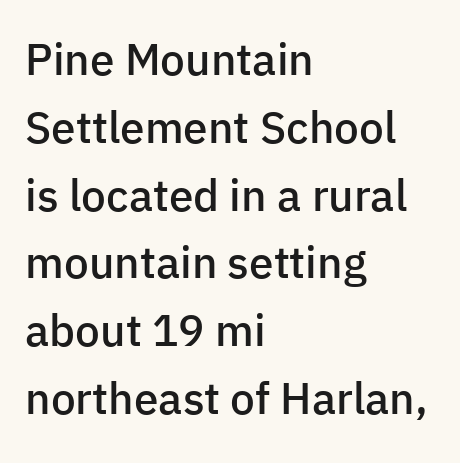
The image shows 44 px semibold sans-serif type, upright; set left-aligned, normal line spacing (1.54x), normal letter spacing, not underlined; low stroke contrast and a medium x-height.
